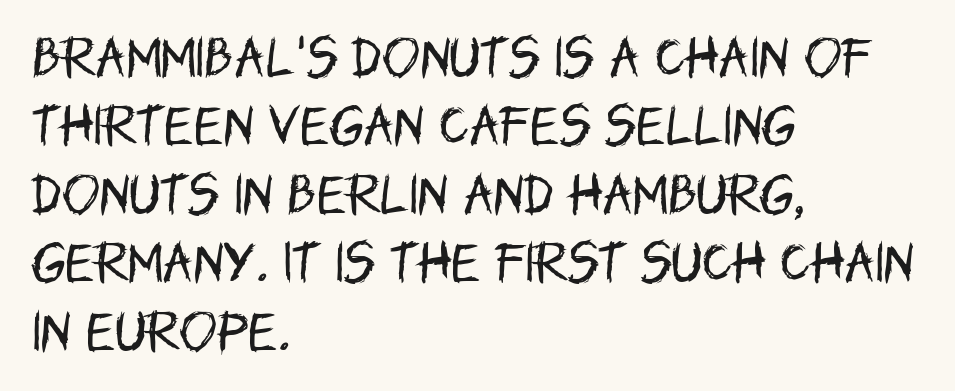
The image shows 45 px regular-weight, condensed sans-serif type, upright; set left-aligned, normal line spacing (1.52x), normal letter spacing, not underlined; low stroke contrast and a large x-height.
